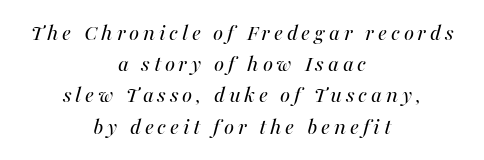
Q: Is the text bold? A: No.
Q: Is the text italic (slanted)? A: Yes, it leans right by about 16 degrees.
Q: Is the text underlined? A: No.
Q: How is the paragraph aligned? A: Centered.
Q: Is the spacing between lines tight, normal or loose? A: Normal.
